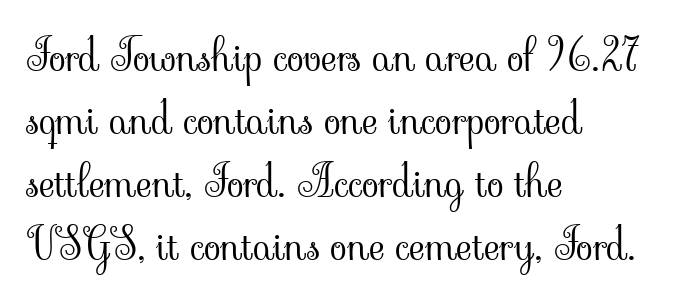
{"serif": "yes", "italic": "no", "bold": "no", "weight": "light", "width": "normal", "stroke_contrast": "low", "x_height": "small", "monospaced": "no", "underline": "no", "align": "left", "line_spacing": "normal", "line_spacing_ratio": 1.43, "letter_spacing": "normal", "letter_spacing_em": 0.0, "glyph_px": 44}
